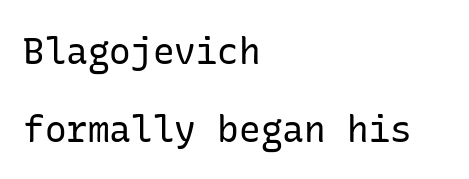
The image shows 36 px regular-weight sans-serif type, upright; set left-aligned, loose line spacing (2.16x), normal letter spacing, not underlined; low stroke contrast and a medium x-height.
